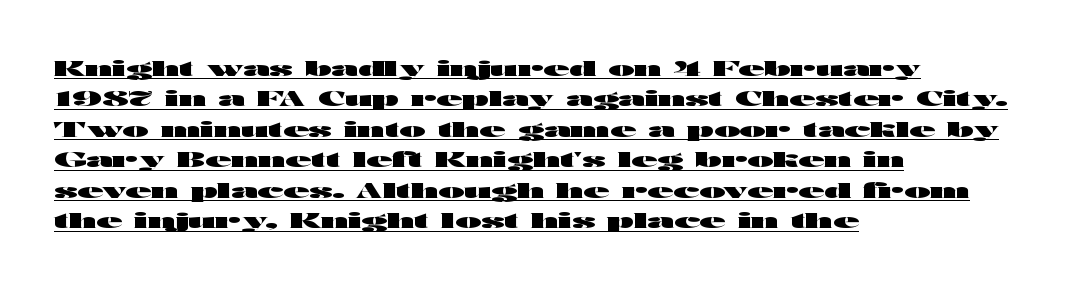
{"italic": "no", "bold": "yes", "underline": "yes", "align": "left", "line_spacing": "normal", "line_spacing_ratio": 1.45, "letter_spacing": "normal", "letter_spacing_em": 0.0, "glyph_px": 21}
